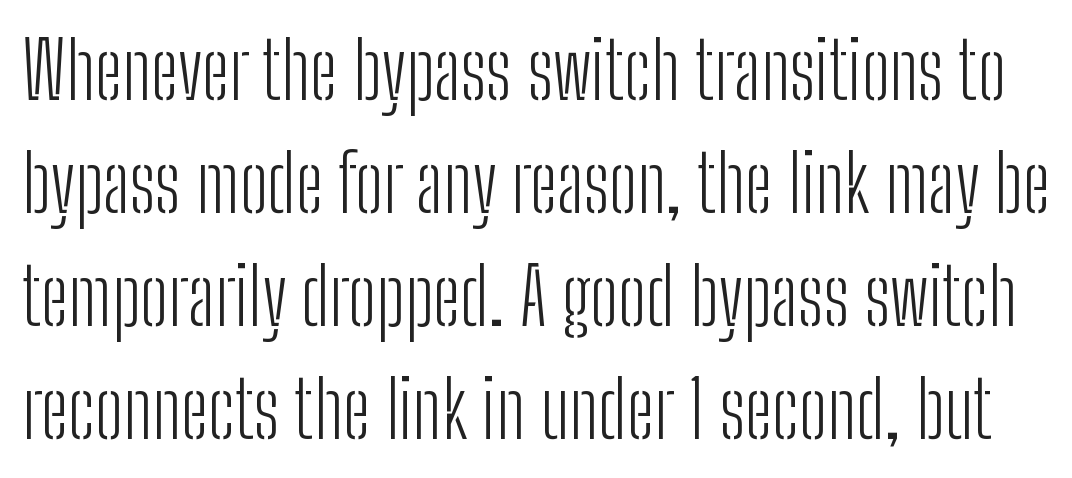
Q: Is the text bold? A: No.
Q: Is the text italic (slanted)? A: No, it is upright.
Q: Is the typeface a serif or a sans-serif typeface? A: Sans-serif.
Q: Is the text underlined? A: No.
Q: Is the spacing between letters normal or unusually wide? A: Normal.
Q: Is the spacing between lines tight, normal or loose? A: Normal.
Q: Width (condensed, normal, or wide)? A: Condensed.
Q: Stroke contrast? A: Low.
Q: x-height? A: Medium.
Q: Monospaced? A: No.
